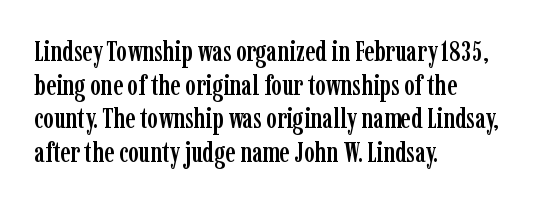
{"serif": "yes", "italic": "no", "width": "condensed", "stroke_contrast": "low", "x_height": "medium", "monospaced": "no", "underline": "no", "align": "left", "line_spacing_ratio": 1.2, "letter_spacing": "normal", "letter_spacing_em": 0.0, "glyph_px": 28}
